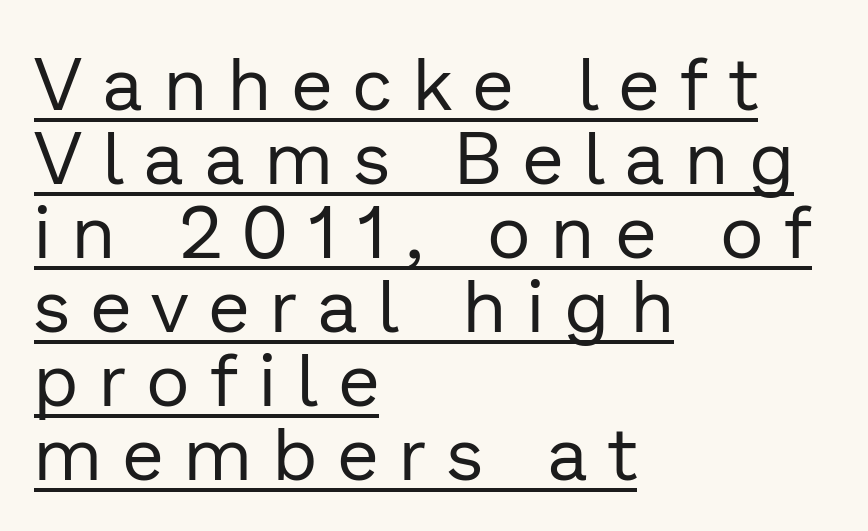
The horizontal fit of the characters is loose and conspicuously gappy. The passage shown stacks its lines with hardly any gap. When letters stand straight like this, we call the style roman or upright. Looks like regular typesetting: each glyph gets only the width it needs. The cut favours lightness, reaching ordinary text weight at its darkest. The setting favours the left margin, as ordinary paragraphs usually do.
